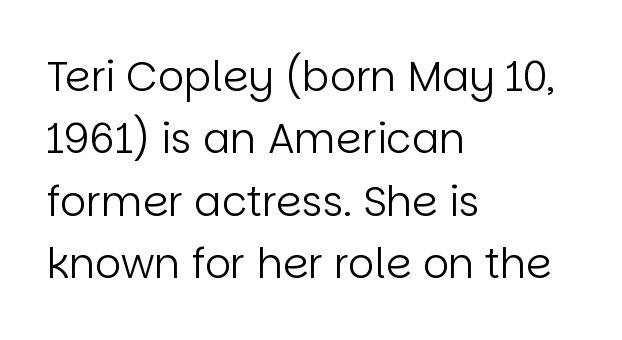
{"serif": "no", "italic": "no", "bold": "no", "weight": "regular", "width": "normal", "stroke_contrast": "low", "x_height": "large", "monospaced": "no", "underline": "no", "align": "left", "line_spacing": "normal", "line_spacing_ratio": 1.52, "letter_spacing": "normal", "letter_spacing_em": 0.0, "glyph_px": 41}
